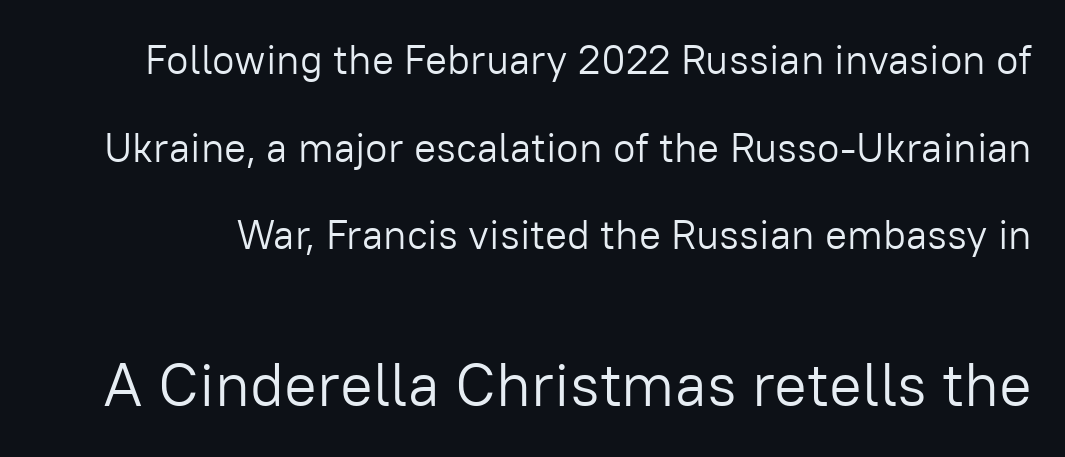
The image shows 61 px light sans-serif type, upright; set loose line spacing (2.14x), normal letter spacing, not underlined; the second (bottom) block is 1.49x larger; low stroke contrast and a medium x-height.
